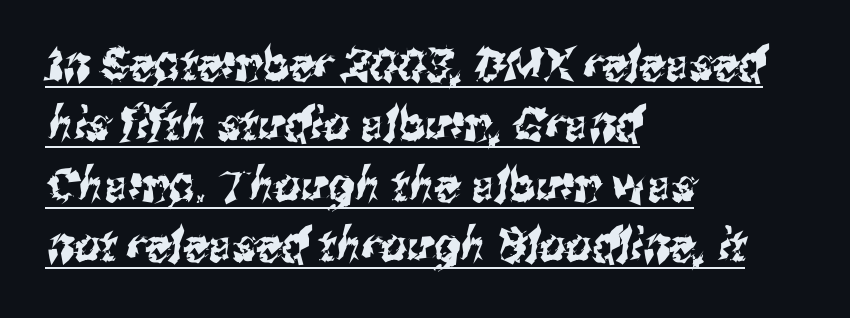
Q: Is the typeface a serif or a sans-serif typeface? A: Sans-serif.
Q: Is the text underlined? A: Yes.
Q: How is the paragraph aligned? A: Left-aligned.
Q: Is the spacing between letters normal or unusually wide? A: Normal.
Q: Is the spacing between lines tight, normal or loose? A: Normal.
Q: Width (condensed, normal, or wide)? A: Condensed.
Q: Stroke contrast? A: Medium.
Q: x-height? A: Medium.
Q: Monospaced? A: No.
